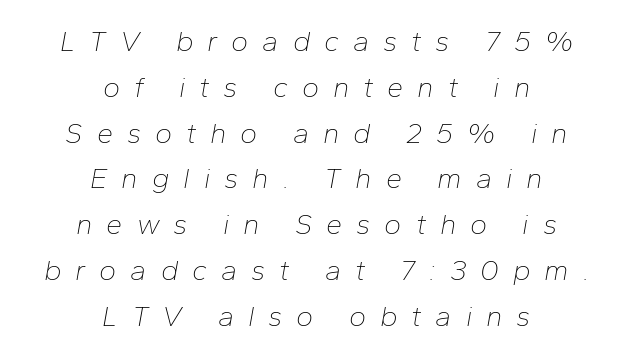
The image shows 29 px thin type, italic (leaning right); set centered, normal line spacing (1.58x), unusually wide letter spacing (+0.48 em), not underlined; low stroke contrast and a medium x-height.
